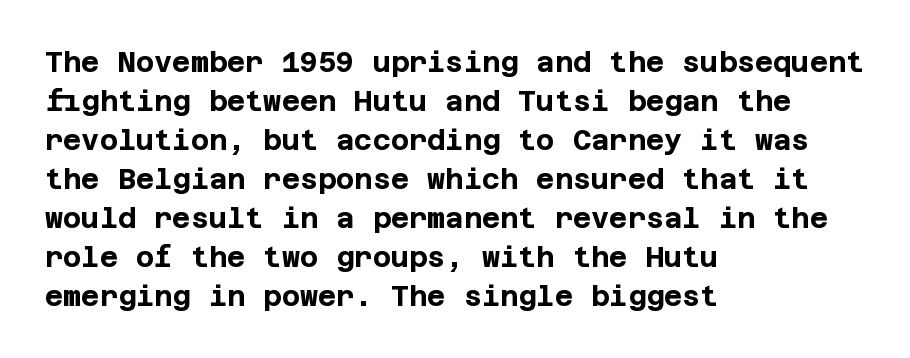
The image shows 28 px bold sans-serif type, upright; set left-aligned, normal line spacing (1.39x), normal letter spacing, not underlined; low stroke contrast and a large x-height.
